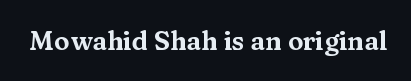
Q: Is the text italic (slanted)? A: No, it is upright.
Q: Is the text underlined? A: No.
Q: Is the spacing between letters normal or unusually wide? A: Normal.
